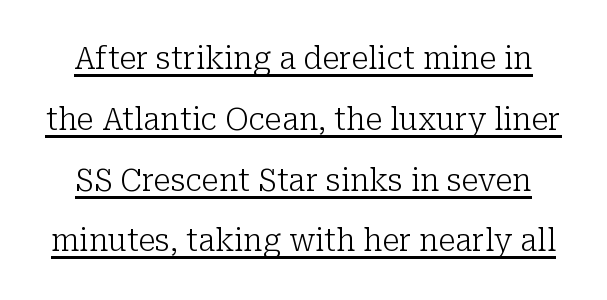
The image shows 31 px light serif type, upright; set loose line spacing (1.96x), normal letter spacing, underlined; low stroke contrast and a medium x-height.
